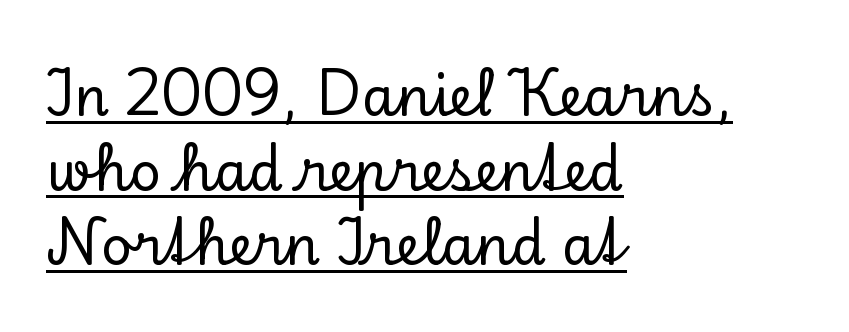
{"italic": "no", "width": "normal", "stroke_contrast": "low", "x_height": "small", "monospaced": "no", "underline": "yes", "align": "left", "line_spacing": "normal", "line_spacing_ratio": 1.38, "letter_spacing": "normal", "letter_spacing_em": 0.0, "glyph_px": 54}
